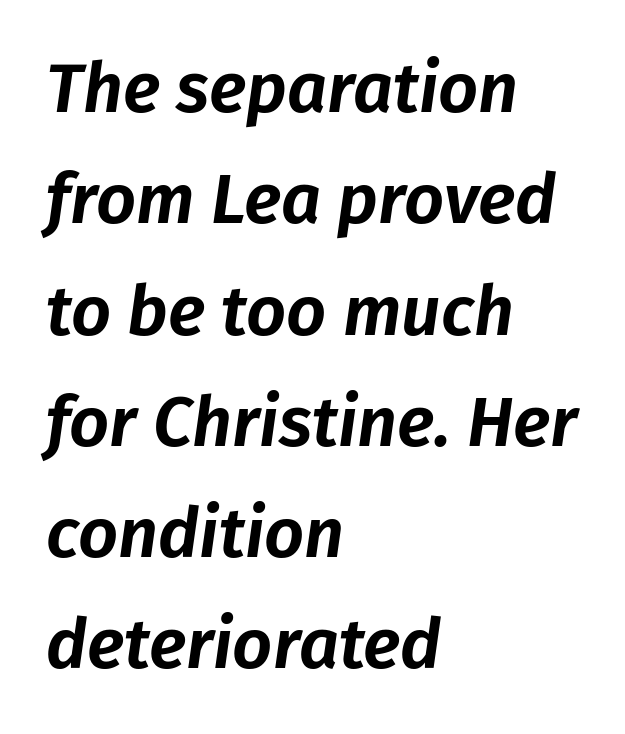
The setting favours the left margin, as ordinary paragraphs usually do. Each new line begins a customary step beneath the previous one. Every character sits at an angle, as italics do. The baseline area is clear.
